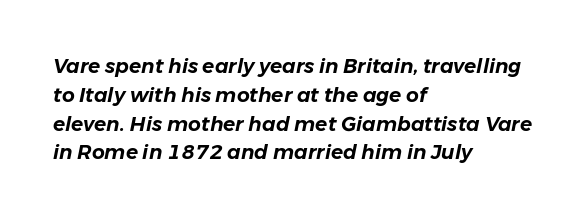
{"italic": "yes", "lean": "right", "slant_degrees": 11, "underline": "no", "align": "left", "line_spacing": "normal", "line_spacing_ratio": 1.44, "letter_spacing": "normal", "letter_spacing_em": 0.0, "glyph_px": 20}
